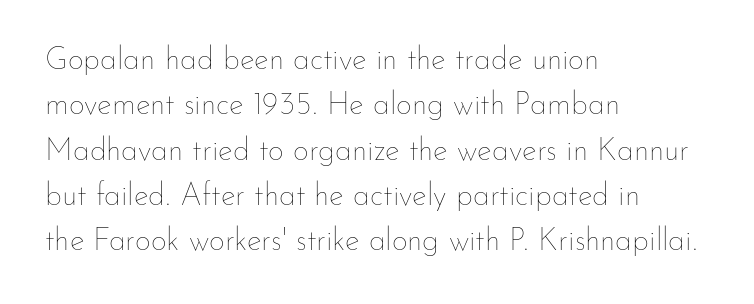
Q: Is the text bold? A: No.
Q: Is the text italic (slanted)? A: No, it is upright.
Q: Is the text underlined? A: No.
Q: How is the paragraph aligned? A: Left-aligned.
Q: Is the spacing between letters normal or unusually wide? A: Normal.
Q: Is the spacing between lines tight, normal or loose? A: Normal.
Q: Width (condensed, normal, or wide)? A: Normal.
Q: Stroke contrast? A: Low.
Q: x-height? A: Small.
Q: Monospaced? A: No.
